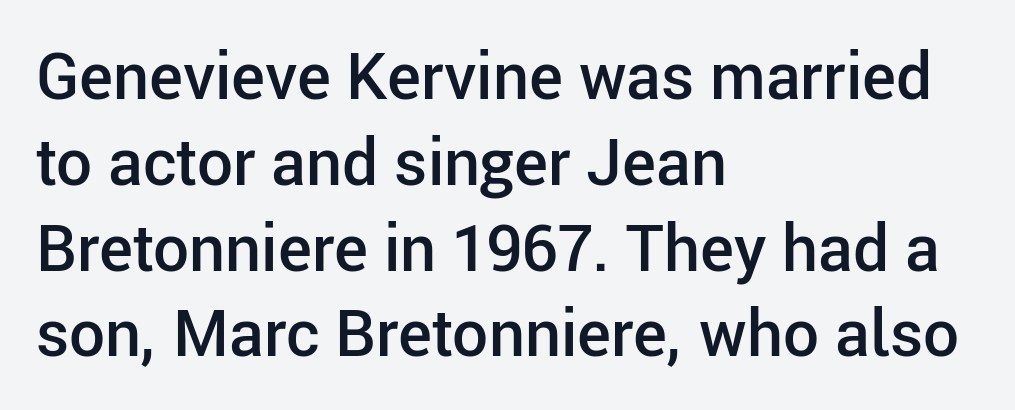
{"serif": "no", "italic": "no", "bold": "semi", "weight": "semibold", "width": "normal", "stroke_contrast": "low", "x_height": "medium", "monospaced": "no", "underline": "no", "align": "left", "line_spacing": "normal", "line_spacing_ratio": 1.34, "letter_spacing": "normal", "letter_spacing_em": 0.0, "glyph_px": 64}
